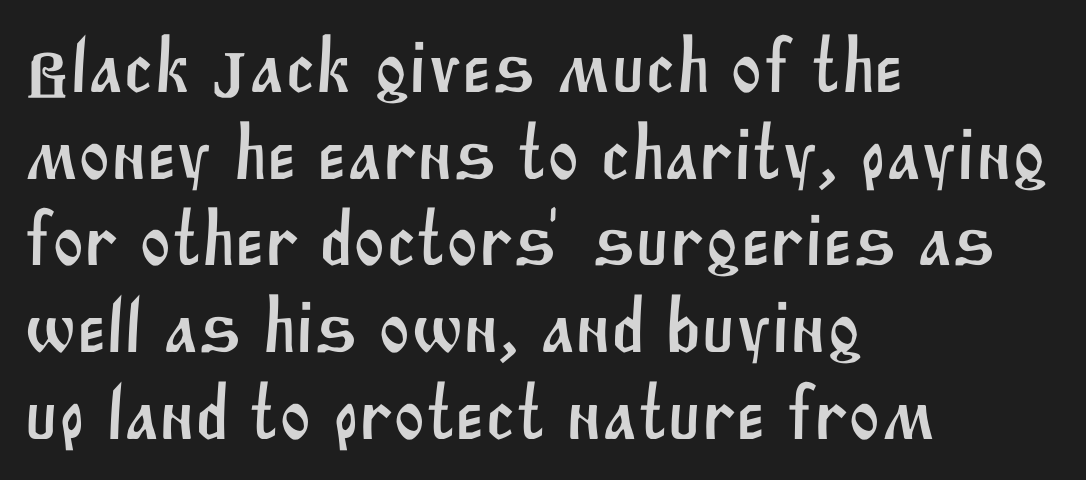
Q: Is the typeface a serif or a sans-serif typeface? A: Sans-serif.
Q: Is the text underlined? A: No.
Q: How is the paragraph aligned? A: Left-aligned.
Q: Is the spacing between letters normal or unusually wide? A: Normal.
Q: Is the spacing between lines tight, normal or loose? A: Tight.
Q: Width (condensed, normal, or wide)? A: Normal.
Q: Stroke contrast? A: Medium.
Q: x-height? A: Large.
Q: Monospaced? A: No.
